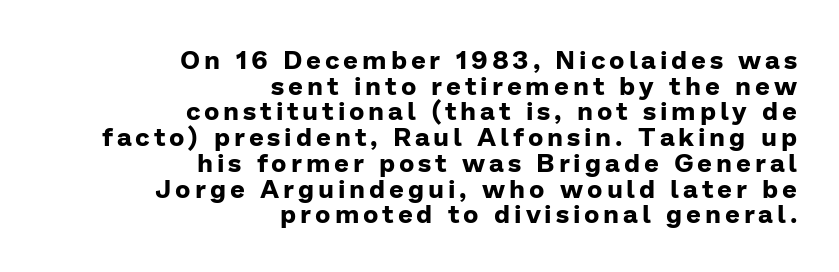
The image shows 26 px bold type, upright; set right-aligned, tight line spacing (0.99x), not underlined.
